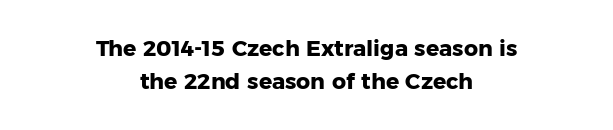
The image shows 22 px bold type, upright; set centered, normal line spacing (1.52x), normal letter spacing, not underlined.
